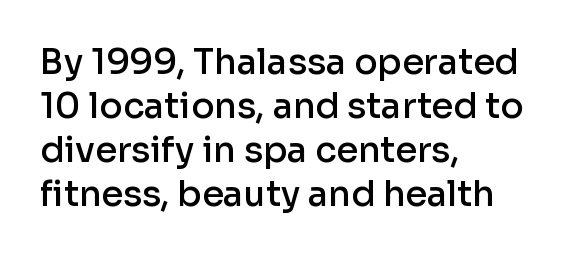
Q: Is the text bold? A: Semi-bold.
Q: Is the text italic (slanted)? A: No, it is upright.
Q: Is the typeface a serif or a sans-serif typeface? A: Sans-serif.
Q: Is the text underlined? A: No.
Q: How is the paragraph aligned? A: Left-aligned.
Q: Is the spacing between letters normal or unusually wide? A: Normal.
Q: Is the spacing between lines tight, normal or loose? A: Normal.
Q: Width (condensed, normal, or wide)? A: Normal.
Q: Stroke contrast? A: Low.
Q: x-height? A: Medium.
Q: Monospaced? A: No.
